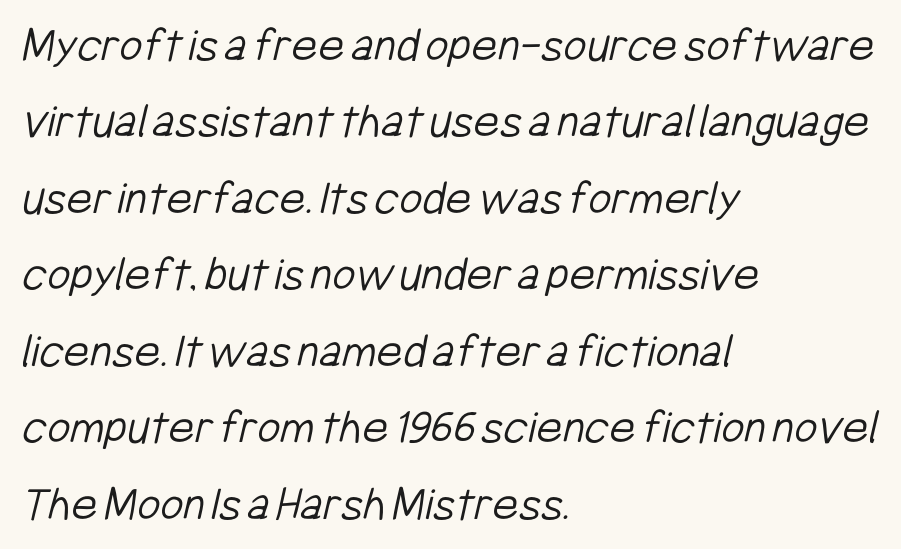
{"serif": "no", "bold": "no", "weight": "light", "width": "condensed", "stroke_contrast": "low", "x_height": "medium", "monospaced": "no", "underline": "no", "align": "left", "line_spacing": "normal", "line_spacing_ratio": 1.53, "letter_spacing": "normal", "letter_spacing_em": 0.0, "glyph_px": 50}
